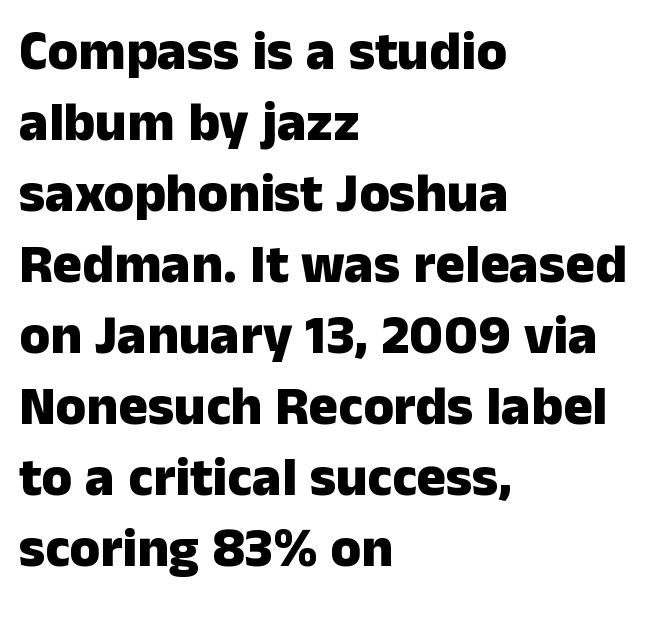
Successive baselines arrive at the customary interval. Heft: maximum for text — a bold. A roman cut, with each character standing at attention. These lines stack with their left ends in a neat column. Looks like regular typesetting: each glyph gets only the width it needs.
